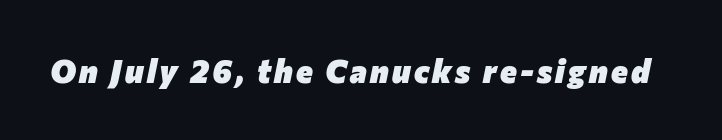
The axis of the letterforms is tilted away from vertical. How heavy is the stroke? Heavy — this is a bold. You could not count columns in this text — the font is proportionally spaced. This rendering features lettering with no underline.
